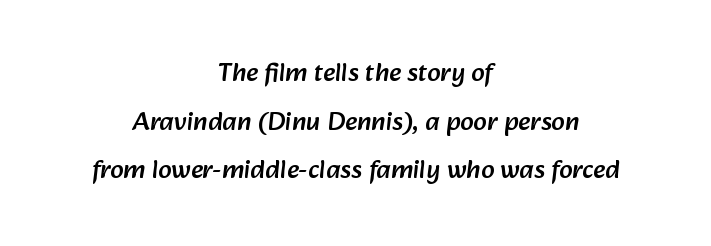
The zone under the glyphs is completely vacant. Does the copy run flush right? No — it is centered line by line. The tracking reads as untouched default to a designer's eye.
